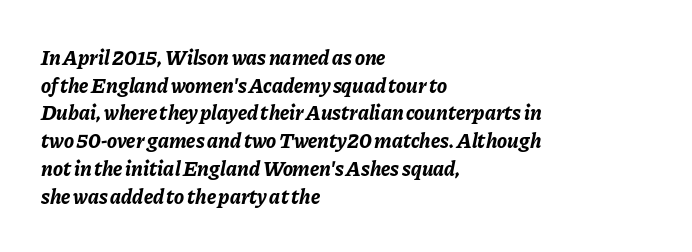
The image shows 21 px bold type, italic (leaning right); set left-aligned, normal line spacing (1.32x), normal letter spacing, not underlined.
